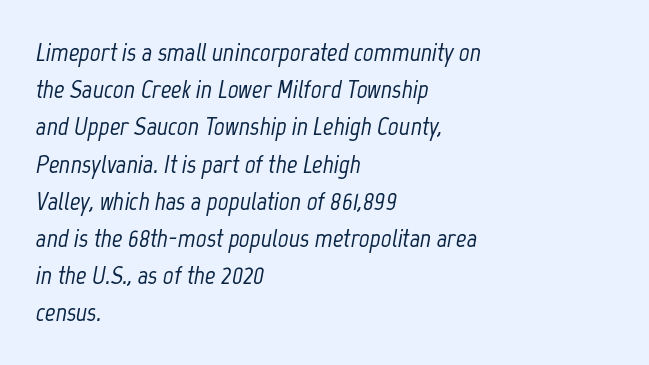
In CSS terms this would be text-align: left. Each row of text sits above clean, open space. Characters follow at the spacing the type designer built in. The passage shown leans; its letterforms are oblique. Horizontal bands of white between lines are of average thickness.
